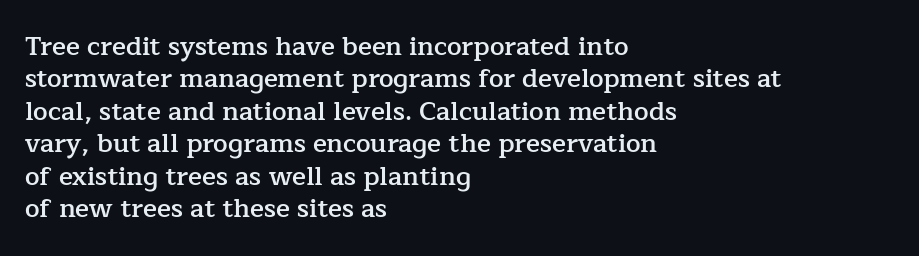
The image shows 26 px text type, upright; set left-aligned, normal line spacing (1.25x), normal letter spacing, not underlined.
